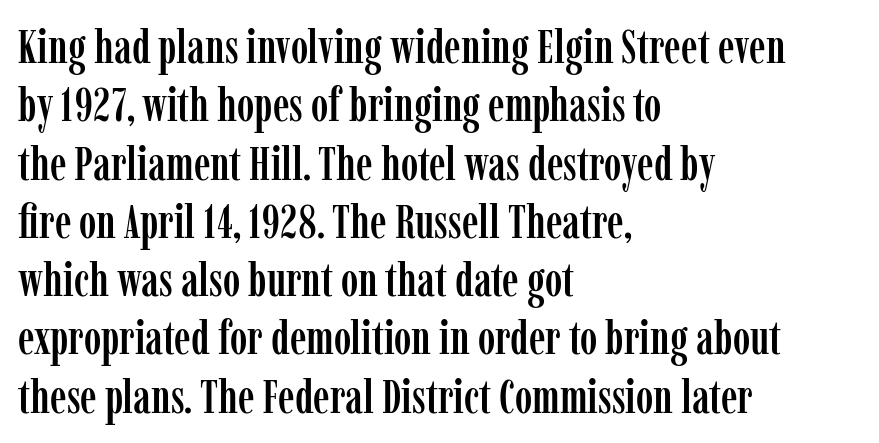
Q: Is the text italic (slanted)? A: No, it is upright.
Q: Is the typeface a serif or a sans-serif typeface? A: Serif.
Q: Is the text underlined? A: No.
Q: How is the paragraph aligned? A: Left-aligned.
Q: Is the spacing between letters normal or unusually wide? A: Normal.
Q: Width (condensed, normal, or wide)? A: Condensed.
Q: Stroke contrast? A: Low.
Q: x-height? A: Medium.
Q: Monospaced? A: No.
